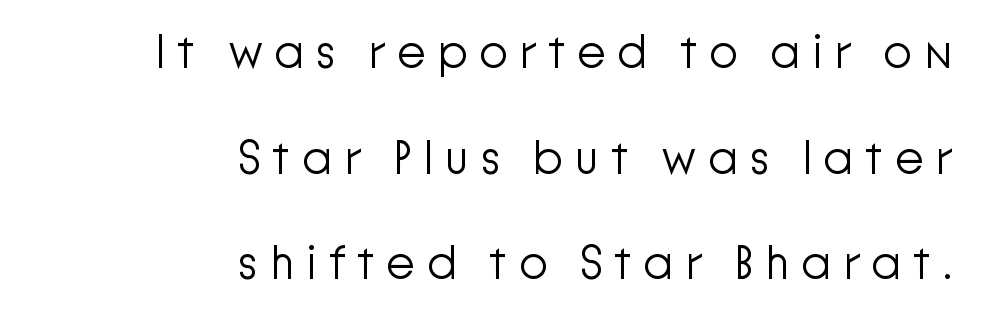
The image shows 47 px light sans-serif type, upright; set right-aligned, loose line spacing (2.25x), unusually wide letter spacing (+0.24 em), not underlined; low stroke contrast and a medium x-height.
